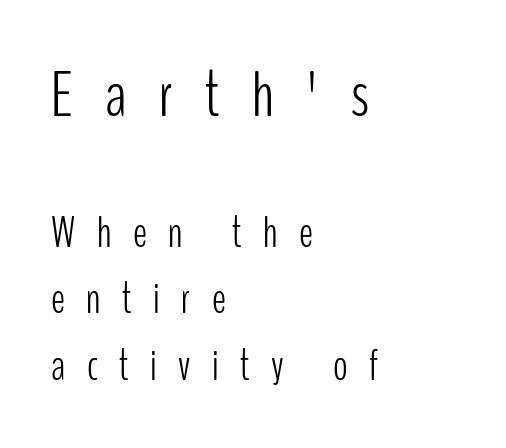
Q: Is the text bold? A: No.
Q: Is the text italic (slanted)? A: No, it is upright.
Q: Is the typeface a serif or a sans-serif typeface? A: Sans-serif.
Q: Is the text underlined? A: No.
Q: How is the paragraph aligned? A: Left-aligned.
Q: Is the spacing between letters normal or unusually wide? A: Unusually wide.
Q: Is the spacing between lines tight, normal or loose? A: Normal.
Q: Which block of text is set in a larger size, the first (top) or the second (bottom)? A: The first (top) one.
Q: Width (condensed, normal, or wide)? A: Condensed.
Q: Stroke contrast? A: Low.
Q: x-height? A: Medium.
Q: Monospaced? A: No.
